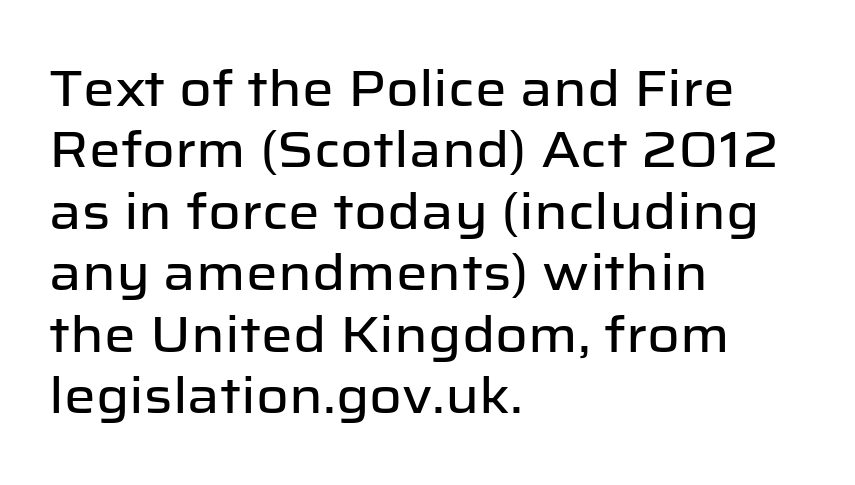
Q: Is the text italic (slanted)? A: No, it is upright.
Q: Is the typeface a serif or a sans-serif typeface? A: Sans-serif.
Q: Is the text underlined? A: No.
Q: How is the paragraph aligned? A: Left-aligned.
Q: Is the spacing between letters normal or unusually wide? A: Normal.
Q: Width (condensed, normal, or wide)? A: Normal.
Q: Stroke contrast? A: Low.
Q: x-height? A: Medium.
Q: Monospaced? A: No.
